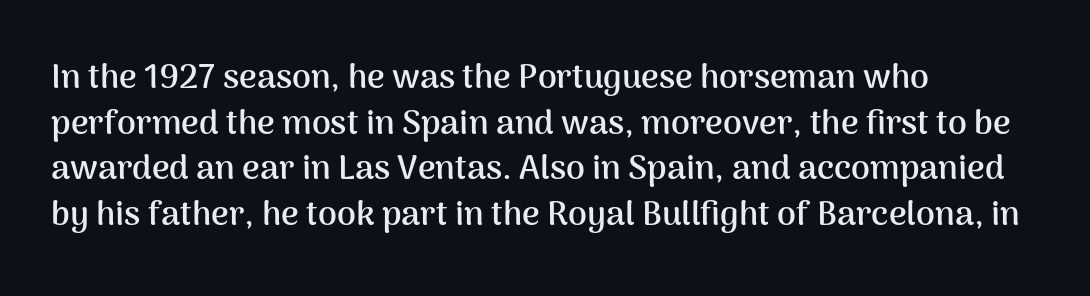
You could not count columns in this text — the font is proportionally spaced. In terms of leading, this rendering sits right in the middle. Compared with an ordinary text face, these strokes are far heavier — a full bold. Tracking value appears to be zero — textbook default spacing. Layout note: lines flush left. These lines were composed using upright roman letters.
